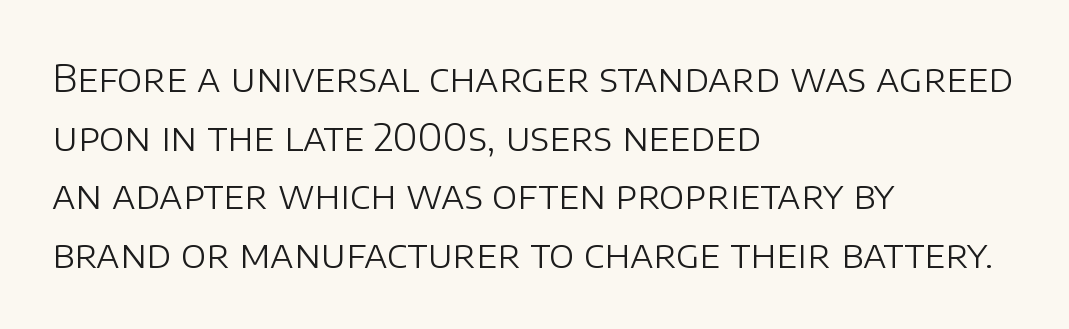
Q: Is the text bold? A: No.
Q: Is the text italic (slanted)? A: No, it is upright.
Q: Is the typeface a serif or a sans-serif typeface? A: Sans-serif.
Q: Is the text underlined? A: No.
Q: How is the paragraph aligned? A: Left-aligned.
Q: Is the spacing between letters normal or unusually wide? A: Normal.
Q: Is the spacing between lines tight, normal or loose? A: Normal.
Q: Width (condensed, normal, or wide)? A: Normal.
Q: Stroke contrast? A: Low.
Q: x-height? A: Large.
Q: Monospaced? A: No.
